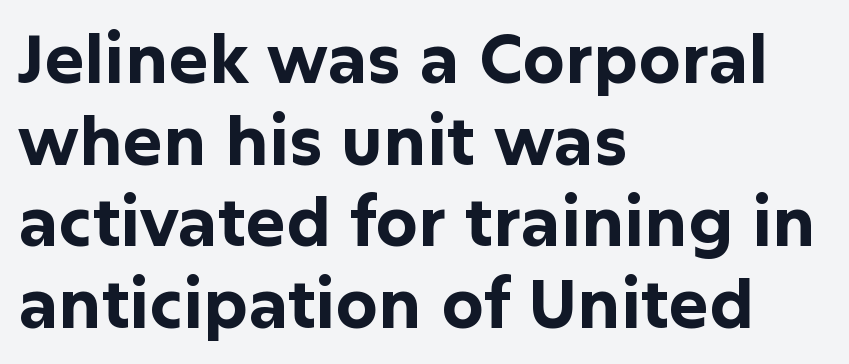
Q: Is the text bold? A: Yes.
Q: Is the text italic (slanted)? A: No, it is upright.
Q: Is the typeface a serif or a sans-serif typeface? A: Sans-serif.
Q: Is the text underlined? A: No.
Q: How is the paragraph aligned? A: Left-aligned.
Q: Is the spacing between letters normal or unusually wide? A: Normal.
Q: Width (condensed, normal, or wide)? A: Normal.
Q: Stroke contrast? A: Low.
Q: x-height? A: Medium.
Q: Monospaced? A: No.
